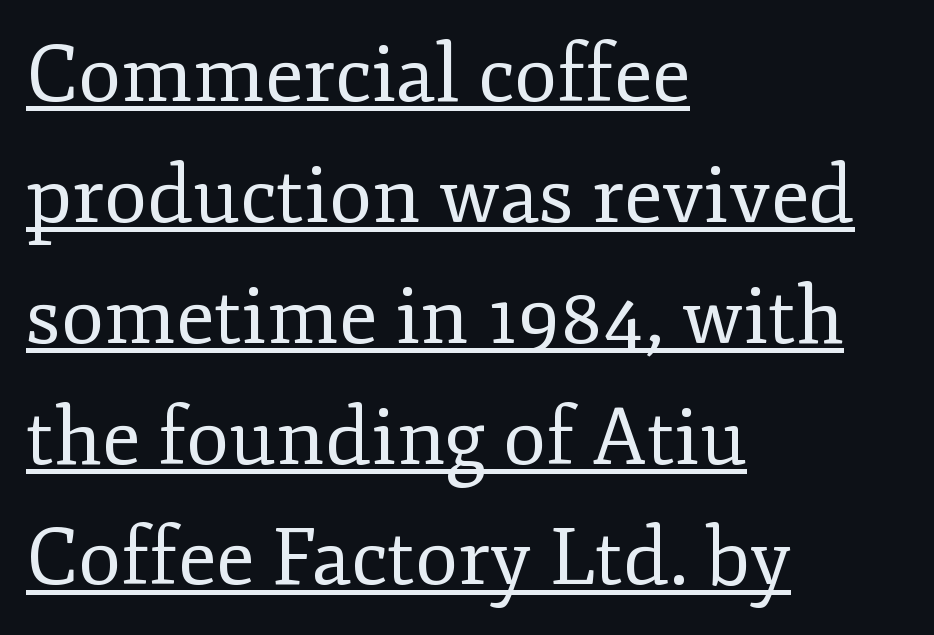
Q: Is the text bold? A: No.
Q: Is the text italic (slanted)? A: No, it is upright.
Q: Is the typeface a serif or a sans-serif typeface? A: Serif.
Q: Is the text underlined? A: Yes.
Q: How is the paragraph aligned? A: Left-aligned.
Q: Is the spacing between letters normal or unusually wide? A: Normal.
Q: Is the spacing between lines tight, normal or loose? A: Normal.
Q: Width (condensed, normal, or wide)? A: Normal.
Q: Stroke contrast? A: Low.
Q: x-height? A: Small.
Q: Monospaced? A: No.
